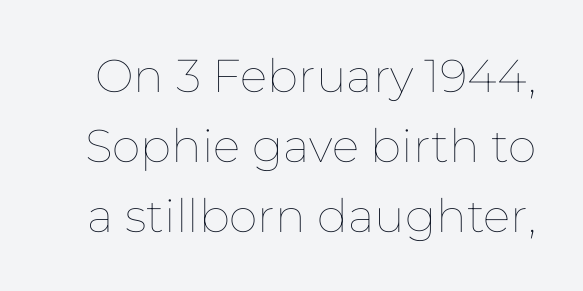
Q: Is the text bold? A: No.
Q: Is the text italic (slanted)? A: No, it is upright.
Q: Is the text underlined? A: No.
Q: Is the spacing between letters normal or unusually wide? A: Normal.
Q: Is the spacing between lines tight, normal or loose? A: Normal.
Q: Width (condensed, normal, or wide)? A: Normal.
Q: Stroke contrast? A: Low.
Q: x-height? A: Medium.
Q: Monospaced? A: No.
